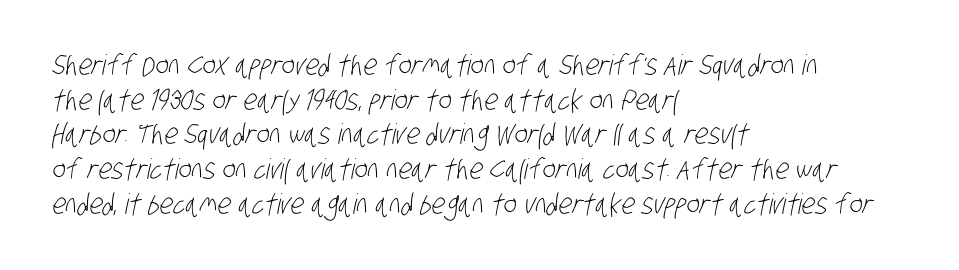
The image shows 28 px light, condensed sans-serif type; set left-aligned, line spacing 1.24x, normal letter spacing, not underlined; low stroke contrast and a large x-height.
